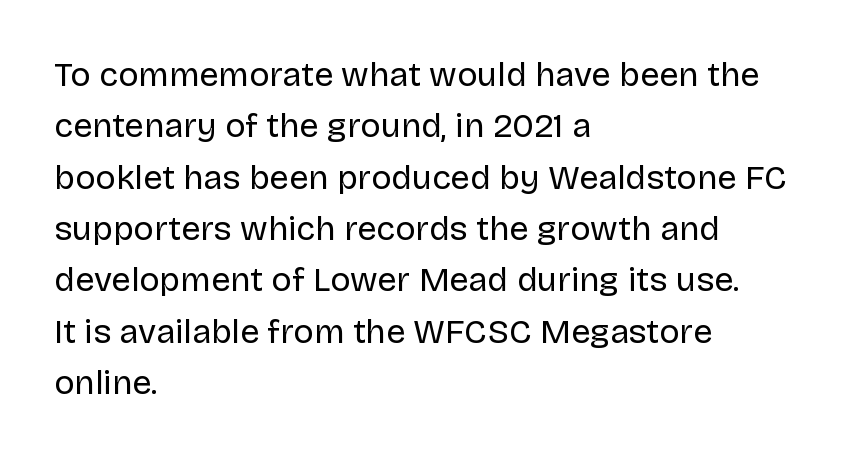
Q: Is the text bold? A: No.
Q: Is the text italic (slanted)? A: No, it is upright.
Q: Is the typeface a serif or a sans-serif typeface? A: Sans-serif.
Q: Is the text underlined? A: No.
Q: How is the paragraph aligned? A: Left-aligned.
Q: Is the spacing between letters normal or unusually wide? A: Normal.
Q: Is the spacing between lines tight, normal or loose? A: Normal.
Q: Width (condensed, normal, or wide)? A: Normal.
Q: Stroke contrast? A: Low.
Q: x-height? A: Large.
Q: Monospaced? A: No.
